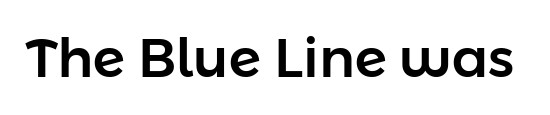
{"serif": "no", "italic": "no", "width": "normal", "stroke_contrast": "low", "x_height": "medium", "monospaced": "no", "underline": "no", "letter_spacing": "normal", "letter_spacing_em": 0.0, "glyph_px": 54}
